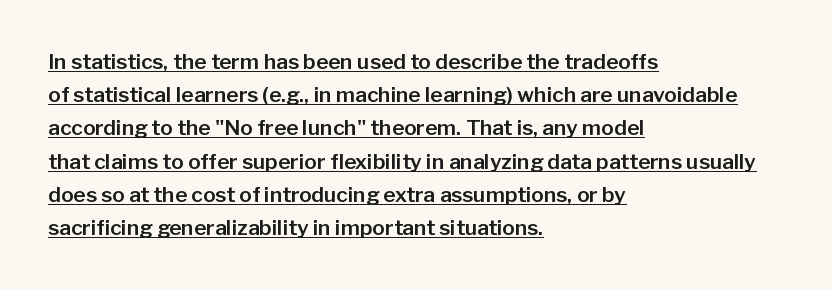
Q: Is the text italic (slanted)? A: No, it is upright.
Q: Is the text underlined? A: Yes.
Q: How is the paragraph aligned? A: Left-aligned.
Q: Is the spacing between letters normal or unusually wide? A: Normal.
Q: Is the spacing between lines tight, normal or loose? A: Normal.
